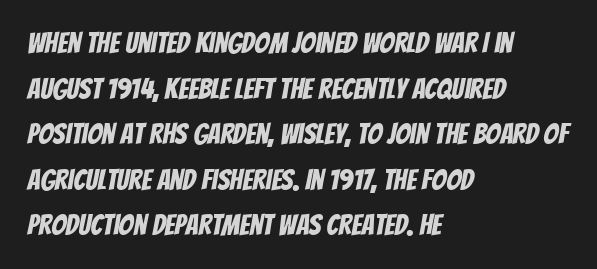
{"serif": "no", "width": "condensed", "stroke_contrast": "low", "x_height": "large", "monospaced": "no", "underline": "no", "align": "left", "line_spacing": "normal", "line_spacing_ratio": 1.57, "letter_spacing": "normal", "letter_spacing_em": 0.0, "glyph_px": 29}
